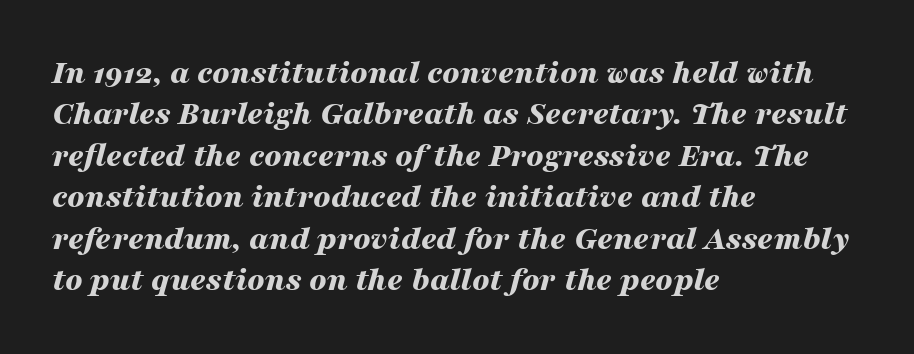
{"italic": "yes", "lean": "right", "slant_degrees": 16, "bold": "yes", "weight": "bold", "width": "wide", "stroke_contrast": "medium", "x_height": "medium", "monospaced": "no", "underline": "no", "align": "left", "line_spacing_ratio": 1.22, "letter_spacing": "normal", "letter_spacing_em": 0.0, "glyph_px": 34}
